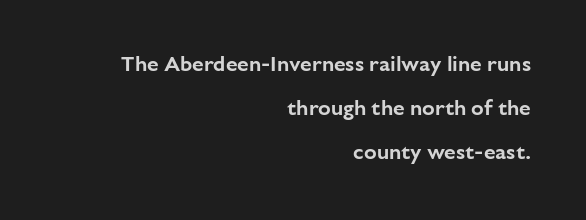
Q: Is the text italic (slanted)? A: No, it is upright.
Q: Is the text underlined? A: No.
Q: How is the paragraph aligned? A: Right-aligned.
Q: Is the spacing between letters normal or unusually wide? A: Normal.
Q: Is the spacing between lines tight, normal or loose? A: Loose.
